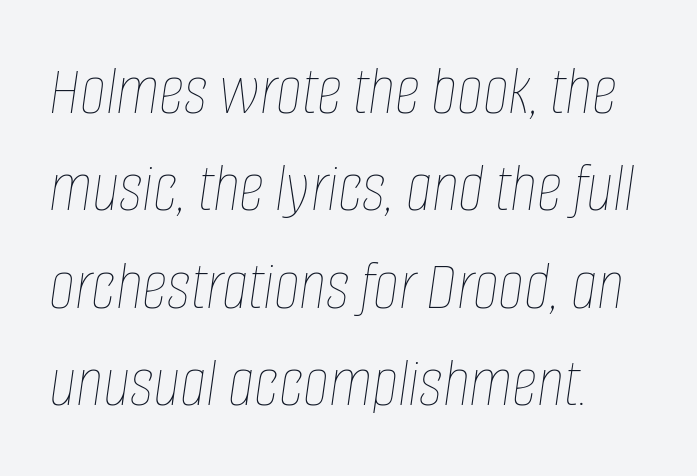
Q: Is the text bold? A: No.
Q: Is the text italic (slanted)? A: Yes, it leans right by about 8 degrees.
Q: Is the text underlined? A: No.
Q: How is the paragraph aligned? A: Left-aligned.
Q: Is the spacing between letters normal or unusually wide? A: Normal.
Q: Is the spacing between lines tight, normal or loose? A: Normal.
Q: Width (condensed, normal, or wide)? A: Condensed.
Q: Stroke contrast? A: Low.
Q: x-height? A: Large.
Q: Monospaced? A: No.
